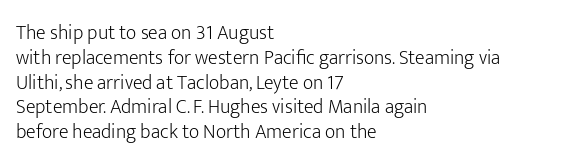
{"italic": "no", "bold": "no", "underline": "no", "align": "left", "line_spacing_ratio": 1.24, "letter_spacing": "normal", "letter_spacing_em": 0.0, "glyph_px": 20}
